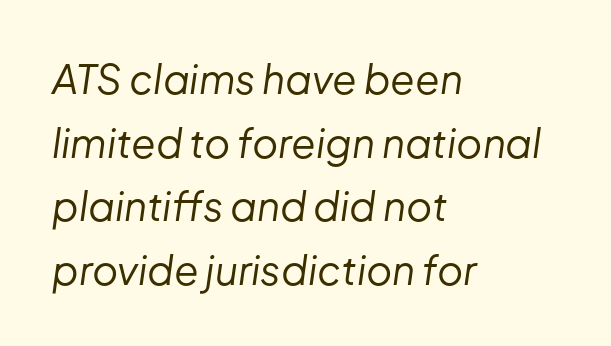
{"italic": "yes", "lean": "right", "slant_degrees": 8, "bold": "no", "weight": "regular", "width": "normal", "stroke_contrast": "low", "x_height": "medium", "monospaced": "no", "underline": "no", "align": "left", "line_spacing": "normal", "line_spacing_ratio": 1.59, "letter_spacing": "normal", "letter_spacing_em": 0.0, "glyph_px": 40}
